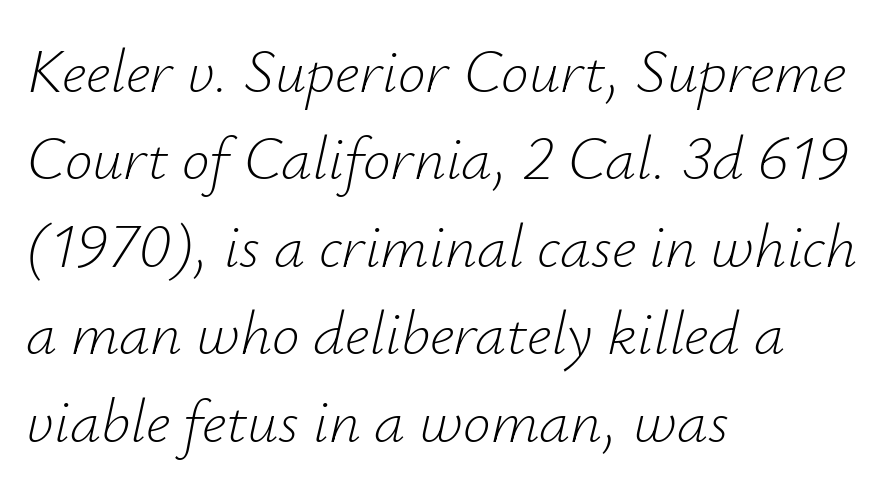
Do the characters align in a grid? No, the font is proportional. Decoration check: the copy has no underline. Caption: multi-line text, flush left, ragged right. This is oblique type, the kind used for emphasis or titles. Leading: standard. Heft: none added — not bold.
